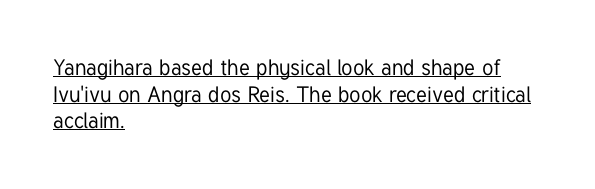
A roman cut, with each character standing at attention. This is underlined copy, the kind a proofreader might mark for attention. Each word holds together tightly as a unit, with standard inter-letter gaps. One-word summary of the alignment: left.
